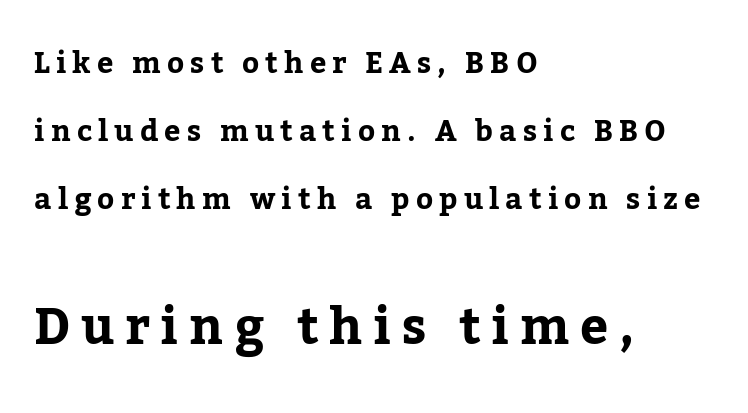
{"serif": "yes", "italic": "no", "bold": "yes", "weight": "bold", "width": "normal", "stroke_contrast": "low", "x_height": "medium", "monospaced": "no", "underline": "no", "align": "left", "line_spacing": "loose", "line_spacing_ratio": 2.34, "letter_spacing": "wide", "letter_spacing_em": 0.21, "larger_block": "second", "size_ratio": 1.72, "glyph_px": 50}
